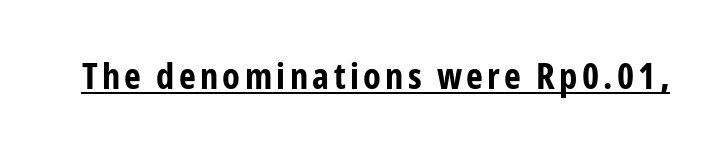
Are there feet on the stems? There aren't — it's a sans. The face used here is proportionally spaced, like ordinary book or web type. If you drew a line through each stem, it would be perfectly vertical. These characters rest on top of a visible drawn line.
